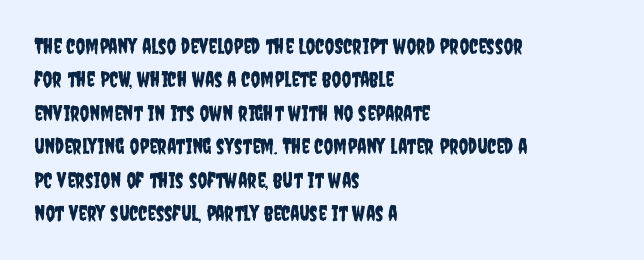
Q: Is the text italic (slanted)? A: No, it is upright.
Q: Is the text underlined? A: No.
Q: How is the paragraph aligned? A: Left-aligned.
Q: Is the spacing between letters normal or unusually wide? A: Normal.
Q: Is the spacing between lines tight, normal or loose? A: Normal.
